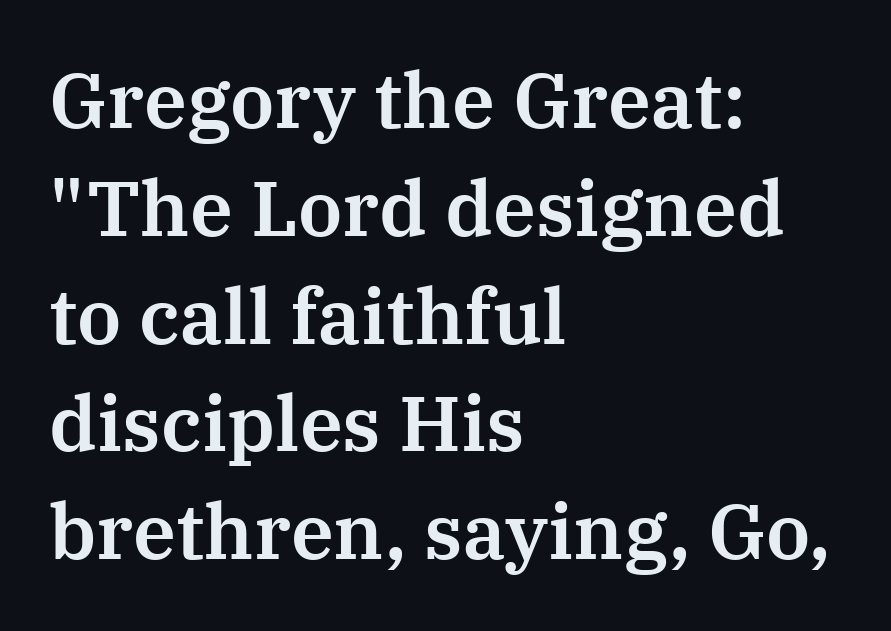
Q: Is the text italic (slanted)? A: No, it is upright.
Q: Is the typeface a serif or a sans-serif typeface? A: Serif.
Q: Is the text underlined? A: No.
Q: How is the paragraph aligned? A: Left-aligned.
Q: Is the spacing between letters normal or unusually wide? A: Normal.
Q: Is the spacing between lines tight, normal or loose? A: Normal.
Q: Width (condensed, normal, or wide)? A: Normal.
Q: Stroke contrast? A: Medium.
Q: x-height? A: Medium.
Q: Monospaced? A: No.
